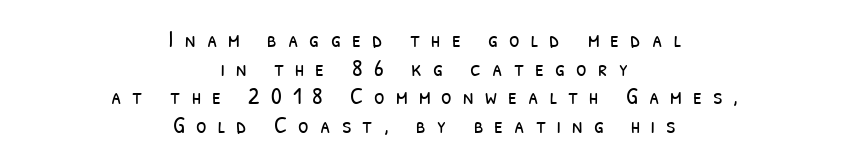
{"bold": "no", "underline": "no", "align": "center", "line_spacing_ratio": 1.19, "letter_spacing": "wide", "letter_spacing_em": 0.46, "glyph_px": 24}
